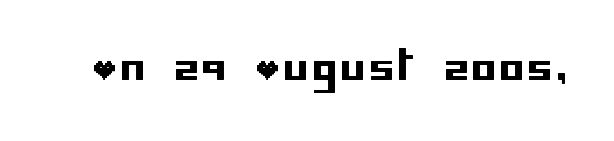
The image shows 39 px sans-serif type, upright; set not underlined; low stroke contrast and a large x-height.
